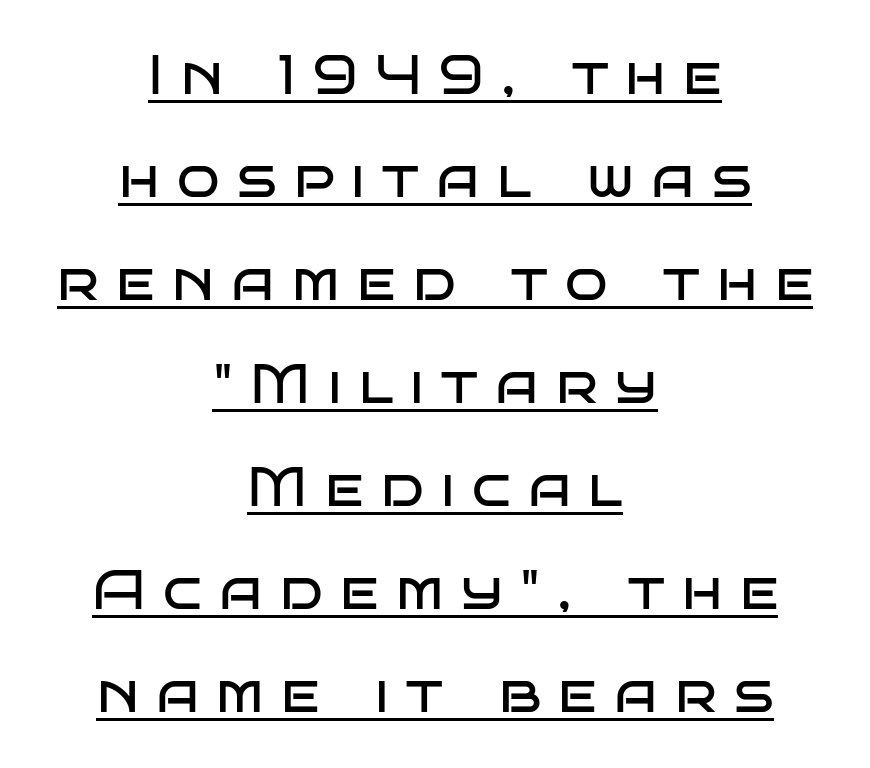
{"serif": "no", "italic": "no", "bold": "no", "weight": "regular", "width": "wide", "stroke_contrast": "low", "x_height": "large", "monospaced": "no", "underline": "yes", "align": "center", "line_spacing_ratio": 1.84, "letter_spacing": "wide", "letter_spacing_em": 0.31, "glyph_px": 56}
